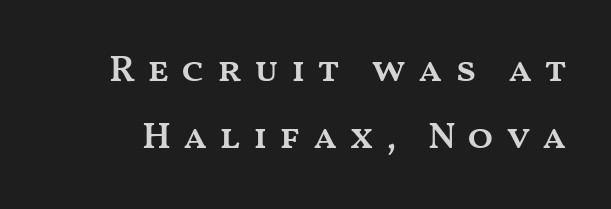
I'd describe the lettering as semibold — firm but not a full bold. The lettering holds an erect, upright posture throughout. This sample uses expanded letter spacing, leaving extra air between glyphs. Here the designer chose a conventional face with non-uniform glyph widths.
